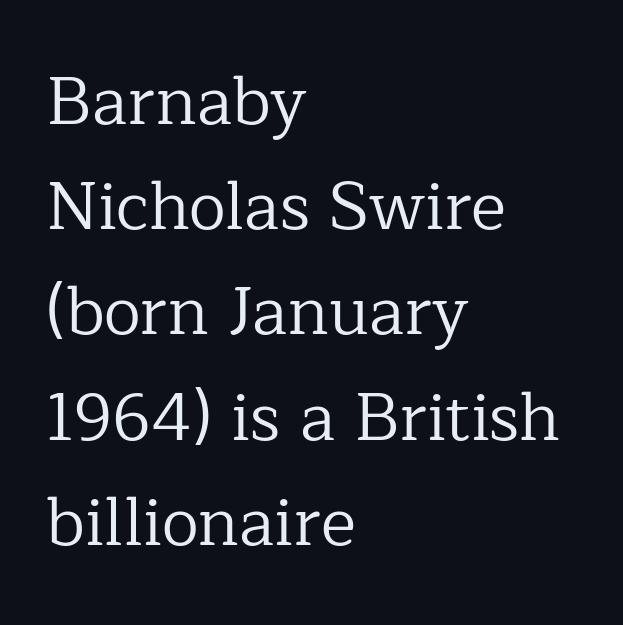
If you drew a line through each stem, it would be perfectly vertical. Has an underline been added? It has not. A typesetter would call this proportional, since set widths differ per character. The paragraph has a hard left edge and a soft right edge.
